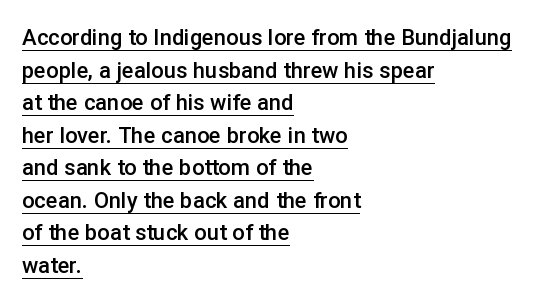
Q: Is the text bold? A: Semi-bold.
Q: Is the text italic (slanted)? A: No, it is upright.
Q: Is the text underlined? A: Yes.
Q: How is the paragraph aligned? A: Left-aligned.
Q: Is the spacing between letters normal or unusually wide? A: Normal.
Q: Is the spacing between lines tight, normal or loose? A: Normal.
